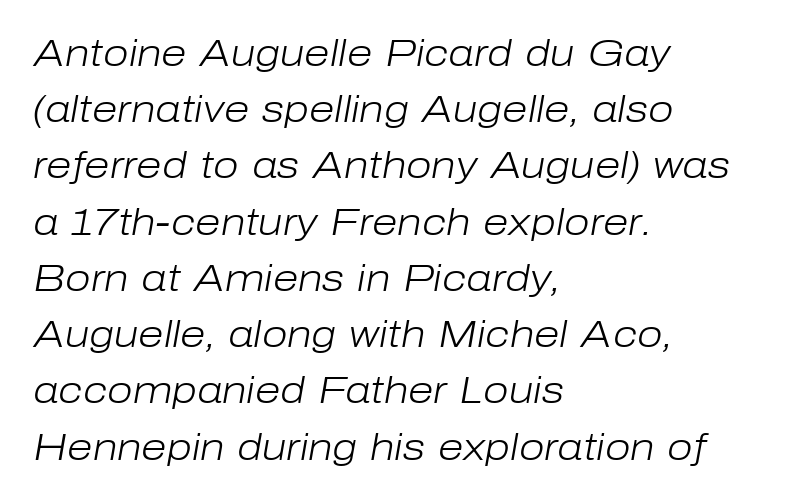
The image shows 37 px light type, italic (leaning right); set left-aligned, normal line spacing (1.52x), normal letter spacing, not underlined; low stroke contrast and a medium x-height.
